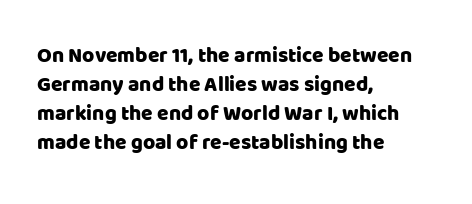
The image shows 21 px text type, upright; set left-aligned, normal line spacing (1.38x), normal letter spacing, not underlined.
